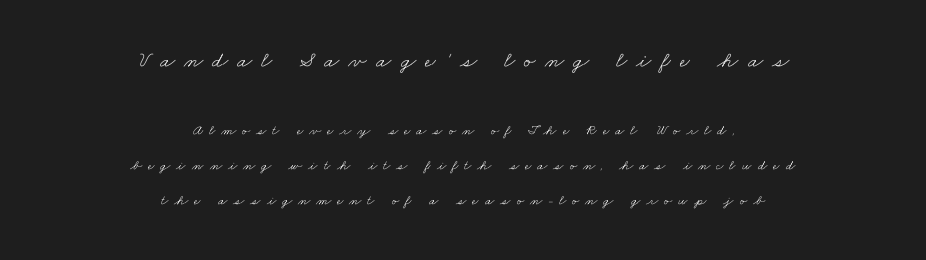
Here the glyphs are tracked loosely, breaking word shapes into spaced letters. Scale decreases going downward across the two blocks. The space between consecutive lines is lavish. Leftover space on each line is divided equally before and after the words. Rule under the text: the space is simply empty.
